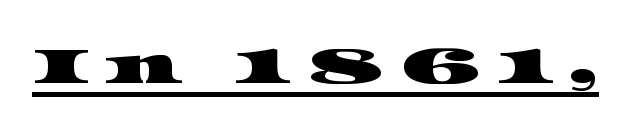
The glyphs in this specimen are seriffed. Each letter keeps its own natural width here, so spacing adapts to shape. Letter spacing: wide. Underline: present.
